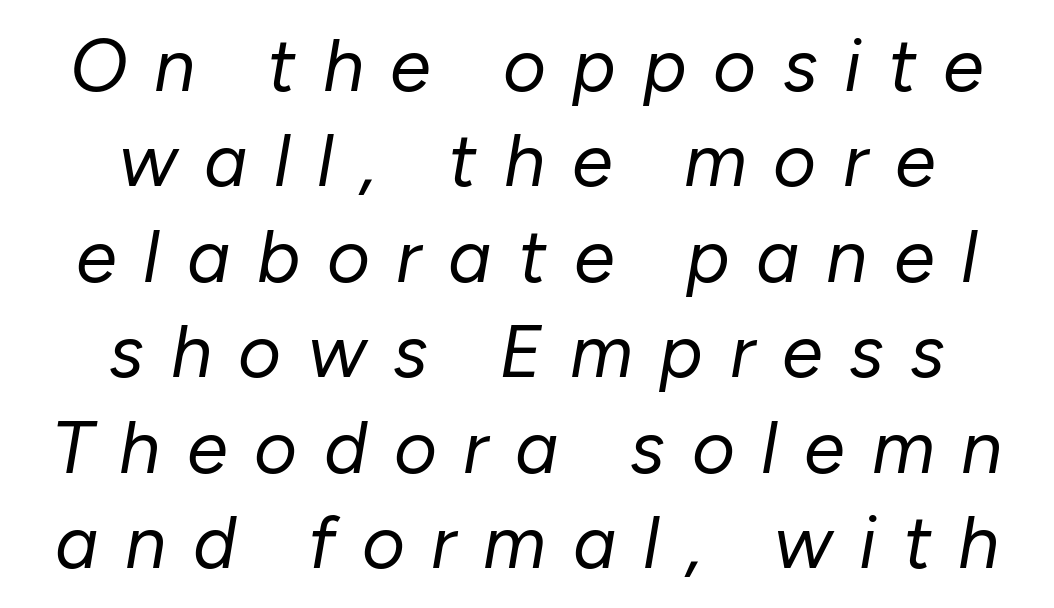
The image shows 74 px regular-weight type, italic (leaning right); set centered, normal line spacing (1.29x), unusually wide letter spacing (+0.36 em), not underlined; low stroke contrast and a medium x-height.
